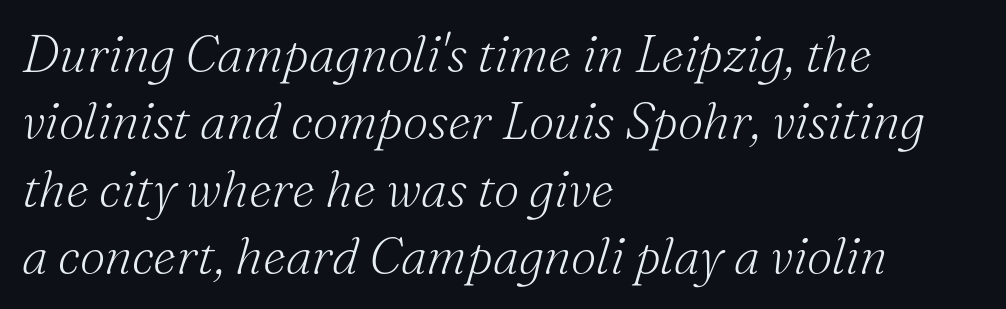
Letters have the restrained weight of plain body copy at most. The type family on display is of the serif kind. Nothing unusual about the tracking: characters are spaced as the font intends. Rule under the text: the space is simply empty. Style check: oblique. Normally led — the rows are evenly, conventionally spaced.
